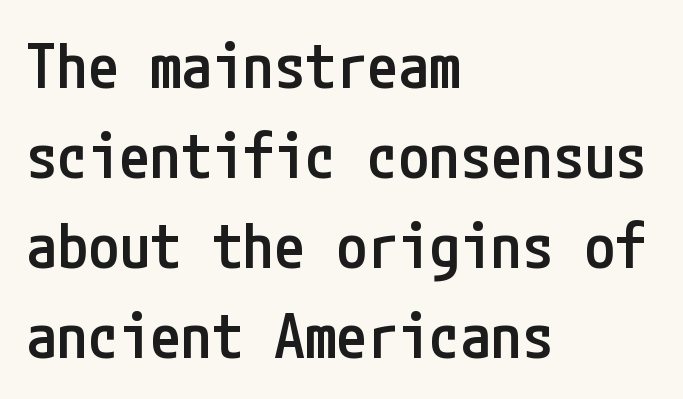
The rendering anchors every line to the left-hand side. Every letter is mildly thick-stroked: semibold rather than bold. Line spacing here is normal. Honestly, the letter spacing is just normal — you wouldn't notice it. Vertical strokes here are truly vertical. Any mark beneath the type? The region is blank.
